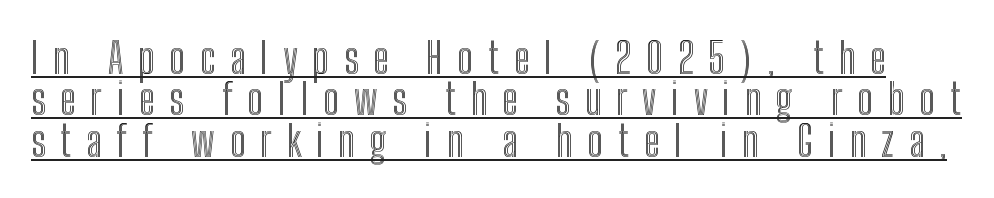
You could barely slide anything between these rows. This sample has the flowing, uneven cadence of proportional lettering. Loose tracking; the words dissolve into strings of separated letters. The font's upright variant was chosen for this text.
